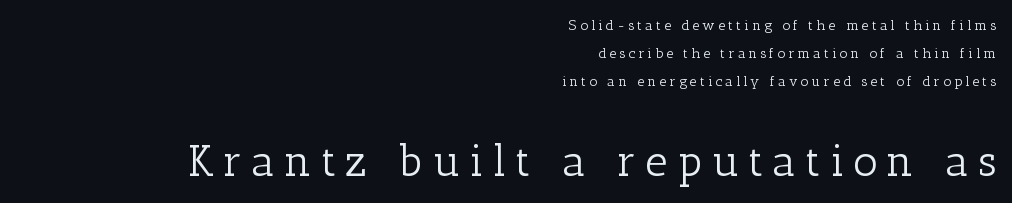
No heavy texture on the line: the type isn't bold. Does the copy run flush right? Yes — the right margin is perfectly even. The lettering holds an erect, upright posture throughout. The face used here appears at its bigger size in the lower chunk. You could not count columns in this text — the font is proportionally spaced. I'd call this a serif setting — the letters wear small feet.
